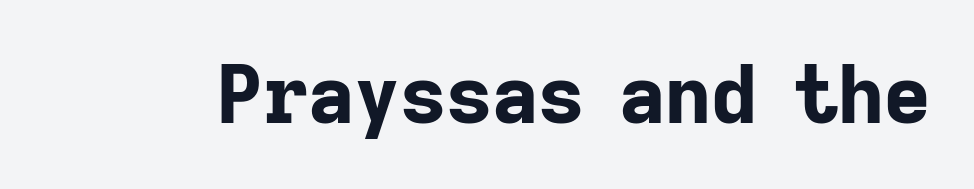
Classification — sans serif. The typesetting leans heavy: a genuine bold. The specimen omits any rule beneath the text block's lines. Here the designer chose a conventional face with non-uniform glyph widths.
